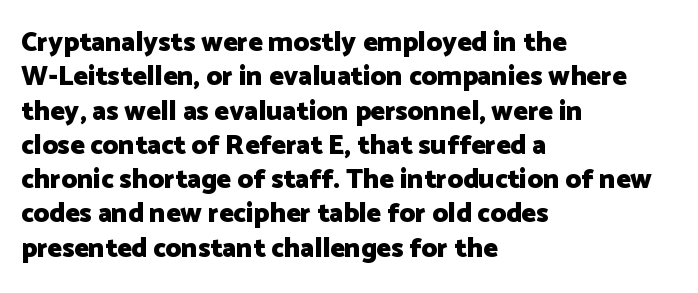
{"italic": "no", "bold": "yes", "underline": "no", "align": "left", "line_spacing": "normal", "line_spacing_ratio": 1.27, "letter_spacing": "normal", "letter_spacing_em": 0.0, "glyph_px": 27}
